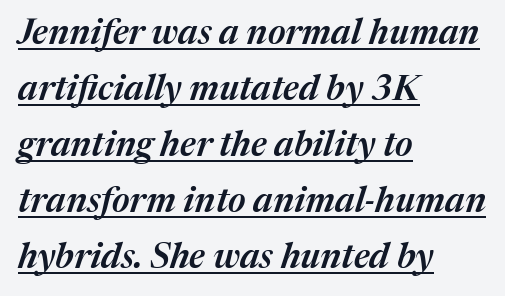
The image shows 35 px semibold type, italic (leaning right); set left-aligned, normal line spacing (1.6x), normal letter spacing, underlined; medium stroke contrast and a medium x-height.
